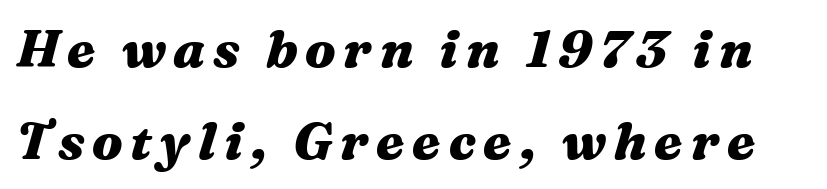
The image shows 52 px heavy, wide type, italic (leaning right); set line spacing 1.76x, not underlined; medium stroke contrast and a medium x-height.
